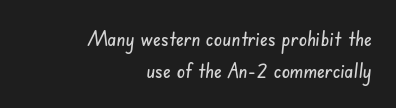
Q: Is the text underlined? A: No.
Q: How is the paragraph aligned? A: Right-aligned.
Q: Is the spacing between letters normal or unusually wide? A: Normal.
Q: Is the spacing between lines tight, normal or loose? A: Normal.
